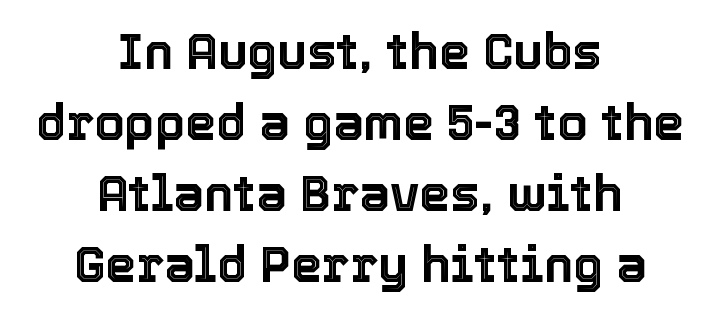
Q: Is the text italic (slanted)? A: No, it is upright.
Q: Is the text underlined? A: No.
Q: How is the paragraph aligned? A: Centered.
Q: Is the spacing between letters normal or unusually wide? A: Normal.
Q: Is the spacing between lines tight, normal or loose? A: Normal.
Q: Width (condensed, normal, or wide)? A: Normal.
Q: x-height? A: Medium.
Q: Monospaced? A: No.
